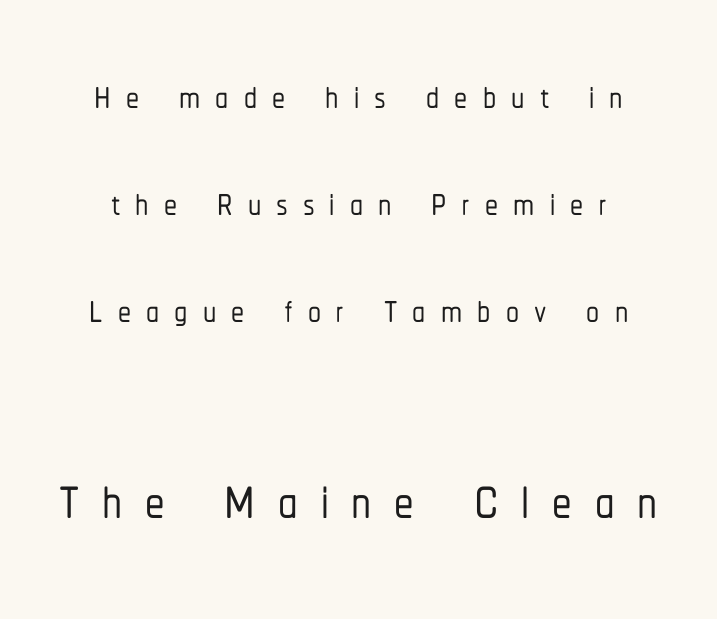
The image shows 78 px condensed sans-serif type, upright; set loose line spacing (2.06x), unusually wide letter spacing (+0.29 em), not underlined; the second (bottom) block is 1.5x larger; low stroke contrast and a medium x-height.
